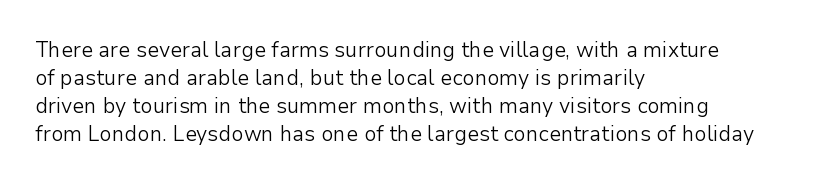
Q: Is the text bold? A: No.
Q: Is the text italic (slanted)? A: No, it is upright.
Q: Is the text underlined? A: No.
Q: How is the paragraph aligned? A: Left-aligned.
Q: Is the spacing between letters normal or unusually wide? A: Normal.
Q: Is the spacing between lines tight, normal or loose? A: Normal.
